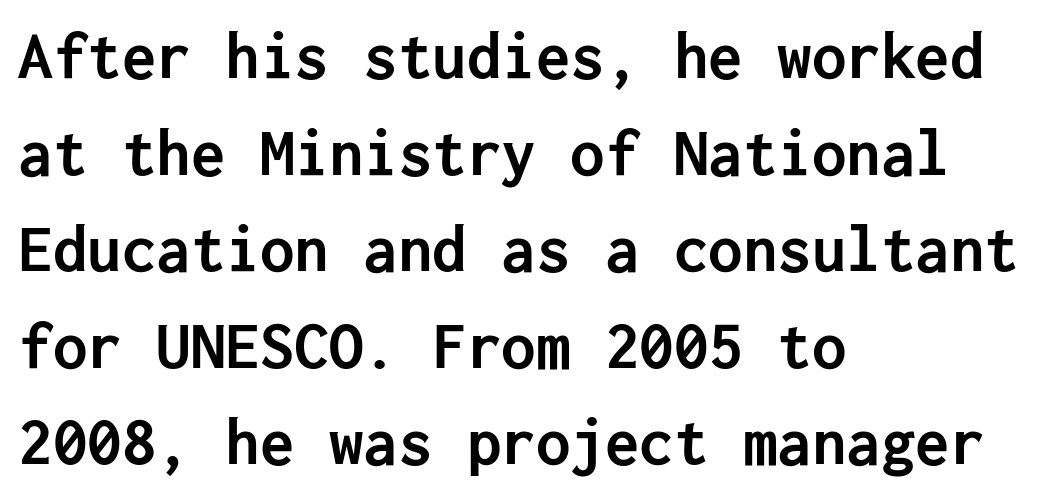
Every stem runs plumb, perpendicular to the baseline. A typesetter would call this zero additional tracking. The rendering anchors every line to the left-hand side. Has an underline been added? It has not. Quick note: interline space is typical. The characters display no serif detailing; their extremities are plain.
